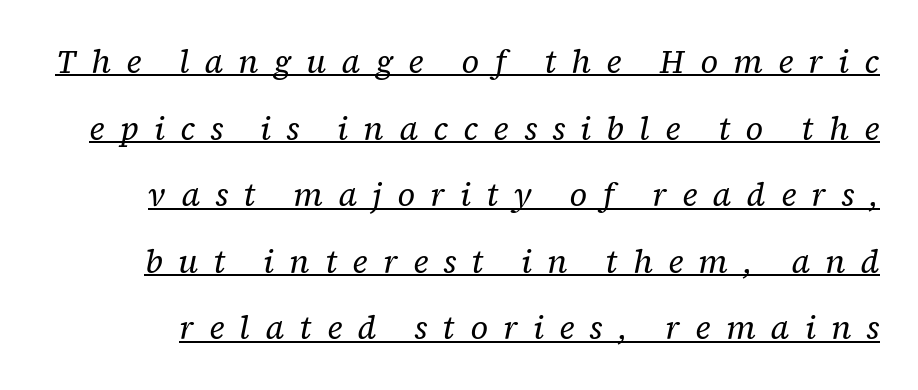
An italicized treatment has been applied to the whole sample. The passage shown is typed in a proportional face where columns would drift. Decoration check: the copy is underlined. The typesetting does not lean heavy: it is not bold. Compared with typical paragraphs, the rows here are farther apart.
